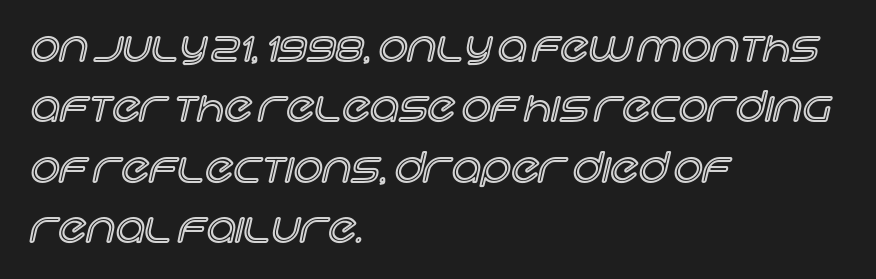
The block of text has a typical density, with ordinary space between rows. Varying glyph widths throughout — classic text-font behaviour. Does extra space separate the letters? No, they use regular spacing. The setting favours the left margin, as ordinary paragraphs usually do. Nobody drew a line under any word here.
